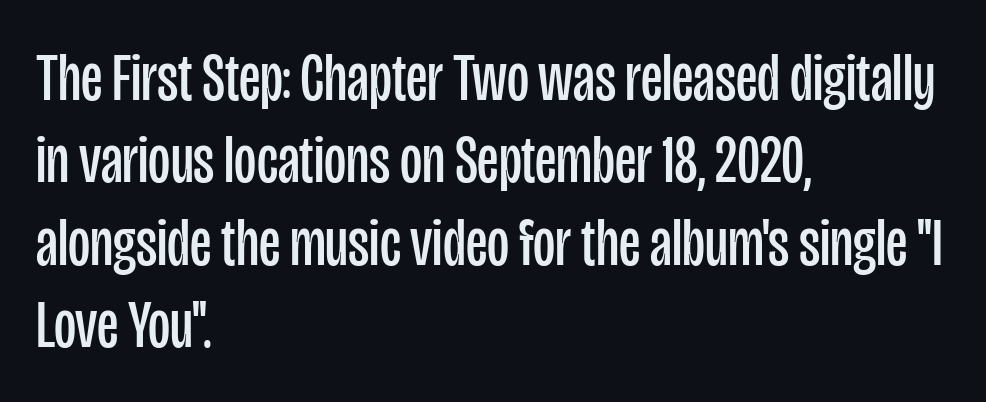
Q: Is the text bold? A: No.
Q: Is the text italic (slanted)? A: No, it is upright.
Q: Is the typeface a serif or a sans-serif typeface? A: Sans-serif.
Q: Is the text underlined? A: No.
Q: How is the paragraph aligned? A: Left-aligned.
Q: Is the spacing between letters normal or unusually wide? A: Normal.
Q: Width (condensed, normal, or wide)? A: Condensed.
Q: Stroke contrast? A: Low.
Q: x-height? A: Large.
Q: Monospaced? A: No.
